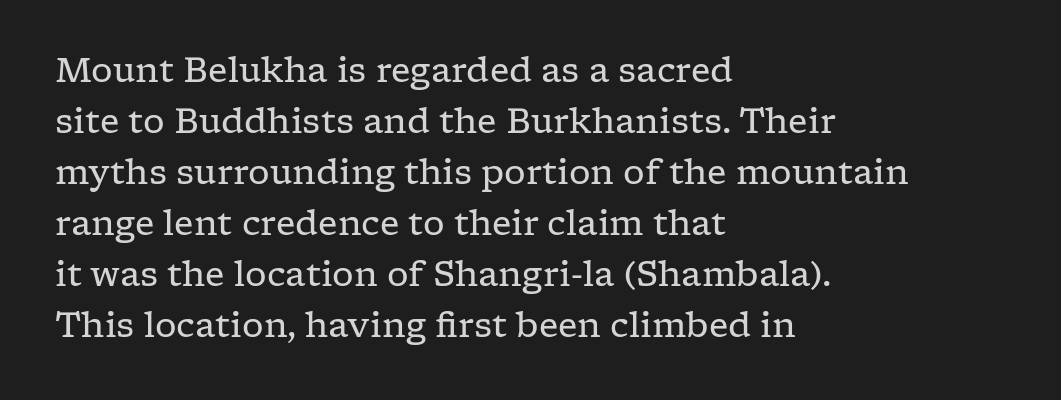
Q: Is the text bold? A: No.
Q: Is the text italic (slanted)? A: No, it is upright.
Q: Is the typeface a serif or a sans-serif typeface? A: Serif.
Q: Is the text underlined? A: No.
Q: How is the paragraph aligned? A: Left-aligned.
Q: Is the spacing between letters normal or unusually wide? A: Normal.
Q: Is the spacing between lines tight, normal or loose? A: Normal.
Q: Width (condensed, normal, or wide)? A: Wide.
Q: Stroke contrast? A: Low.
Q: x-height? A: Medium.
Q: Monospaced? A: No.
